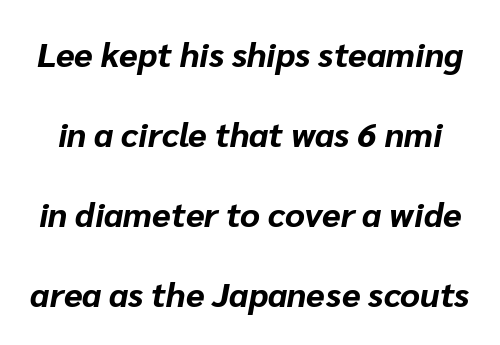
{"italic": "yes", "lean": "right", "slant_degrees": 10, "bold": "yes", "weight": "bold", "width": "normal", "stroke_contrast": "low", "x_height": "medium", "monospaced": "no", "underline": "no", "line_spacing": "loose", "line_spacing_ratio": 2.35, "letter_spacing": "normal", "letter_spacing_em": 0.0, "glyph_px": 34}
